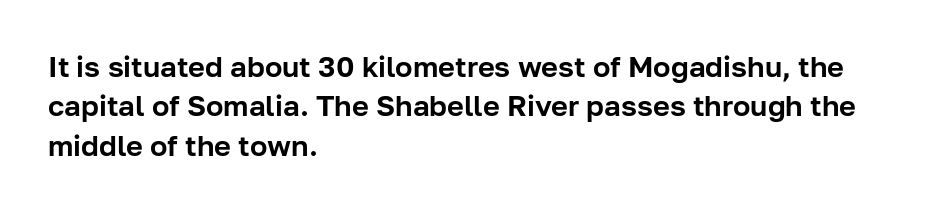
{"serif": "no", "italic": "no", "width": "normal", "stroke_contrast": "low", "x_height": "medium", "monospaced": "no", "underline": "no", "align": "left", "line_spacing": "normal", "line_spacing_ratio": 1.36, "letter_spacing": "normal", "letter_spacing_em": 0.0, "glyph_px": 29}
